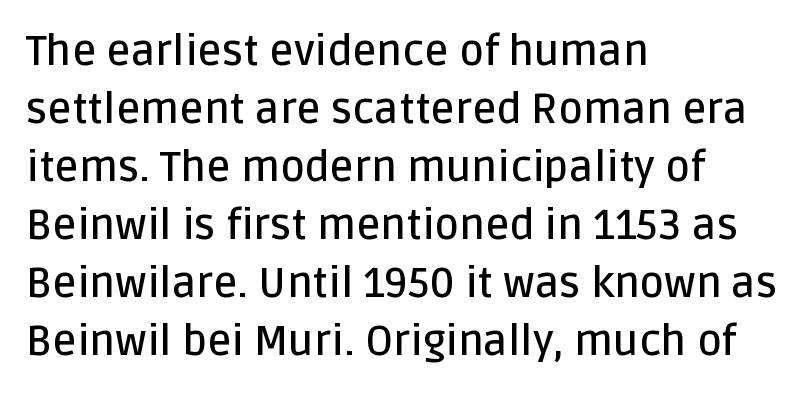
The image shows 42 px semibold sans-serif type, upright; set left-aligned, normal line spacing (1.38x), normal letter spacing, not underlined; low stroke contrast and a large x-height.
